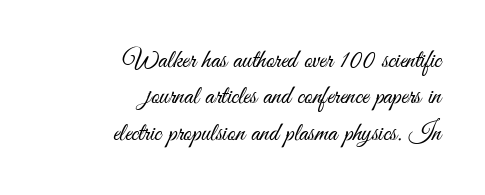
The image shows 26 px text type; set right-aligned, normal line spacing (1.4x), normal letter spacing, not underlined.
